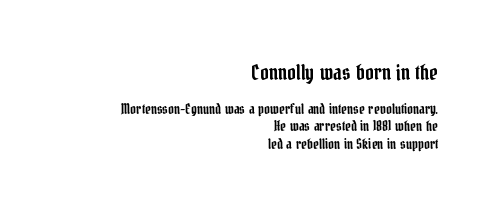
The image shows 21 px text type, upright; set right-aligned, line spacing 1.22x, normal letter spacing, not underlined; the first (top) block is 1.5x larger.
